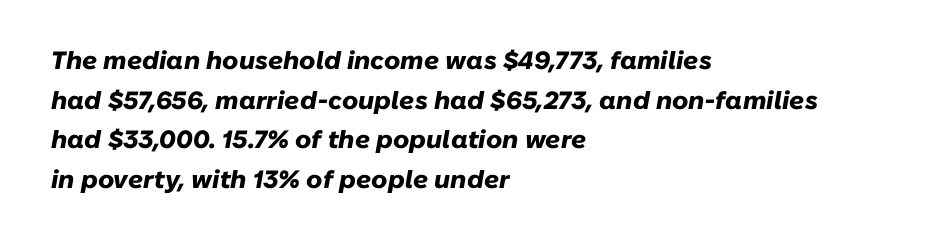
{"italic": "yes", "lean": "right", "slant_degrees": 10, "bold": "yes", "underline": "no", "align": "left", "line_spacing": "normal", "line_spacing_ratio": 1.59, "letter_spacing": "normal", "letter_spacing_em": 0.0, "glyph_px": 25}
